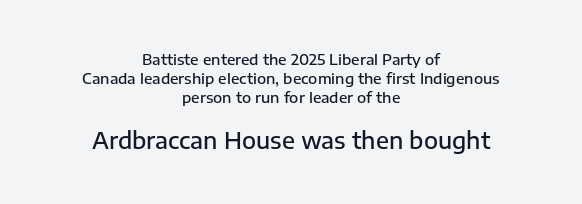
The axis of the letterforms is exactly vertical. The tracking reads as untouched default to a designer's eye. Horizontal alignment here is central, giving a formal, balanced look. The block of text has a typical density, with ordinary space between rows. Letters rest on an invisible, unmarked baseline. Emphasis by weight is partial: semibold.
